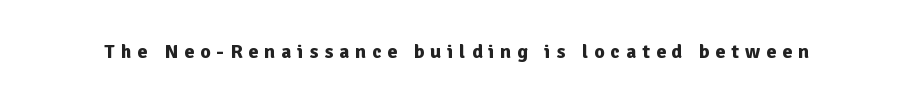
Q: Is the text bold? A: Yes.
Q: Is the text italic (slanted)? A: No, it is upright.
Q: Is the text underlined? A: No.
Q: Is the spacing between letters normal or unusually wide? A: Unusually wide.
